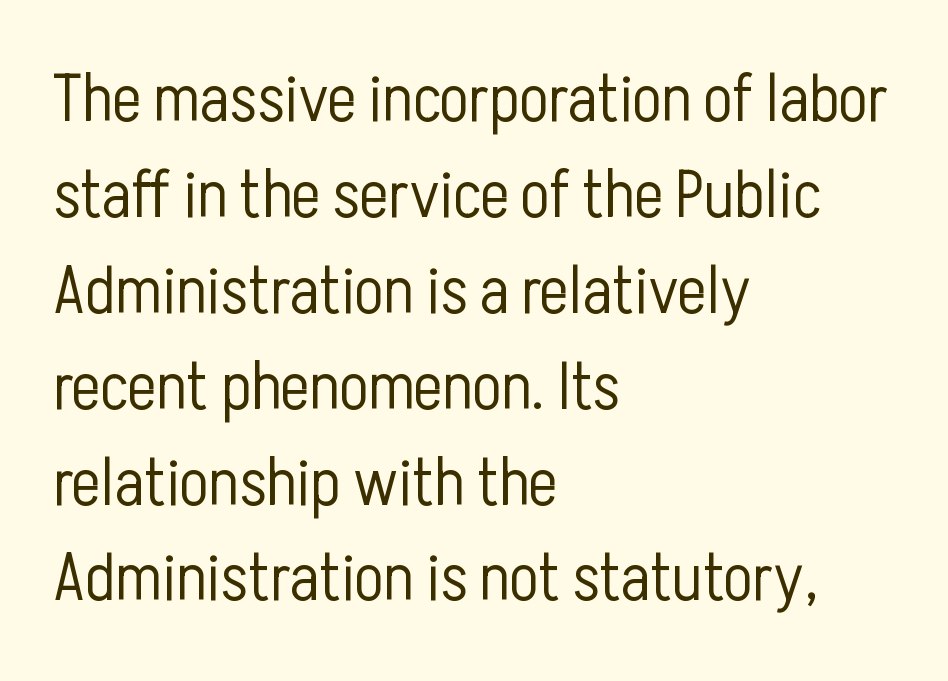
The characters display no serif detailing; their extremities are plain. Spacing verdict: proportional, widths tailored to each character. Decoration check: the copy has no underline. Style check: upright. The rows are spaced the way most documents space them. Typeset ragged right — the left edge is the straight one.
